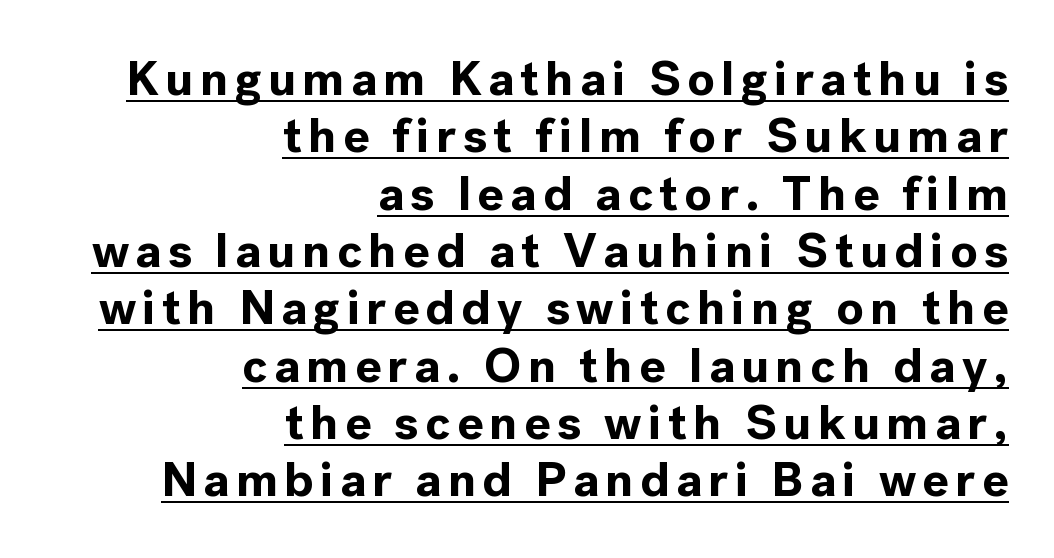
Q: Is the text bold? A: Yes.
Q: Is the text italic (slanted)? A: No, it is upright.
Q: Is the typeface a serif or a sans-serif typeface? A: Sans-serif.
Q: Is the text underlined? A: Yes.
Q: How is the paragraph aligned? A: Right-aligned.
Q: Width (condensed, normal, or wide)? A: Normal.
Q: x-height? A: Medium.
Q: Monospaced? A: No.
